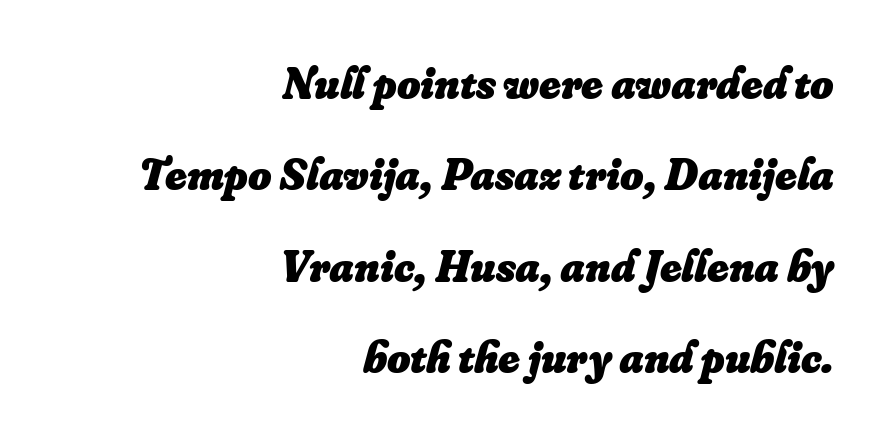
The image shows 45 px heavy type, italic (leaning right); set right-aligned, loose line spacing (2.03x), normal letter spacing, not underlined; low stroke contrast and a small x-height.
